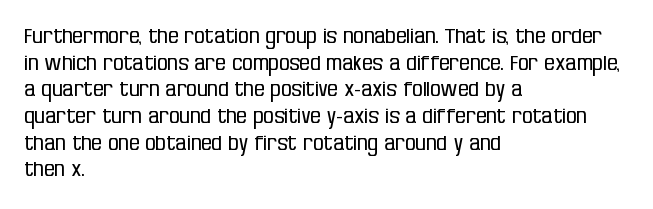
{"italic": "no", "bold": "no", "underline": "no", "align": "left", "line_spacing": "normal", "line_spacing_ratio": 1.27, "letter_spacing": "normal", "letter_spacing_em": 0.0, "glyph_px": 21}
